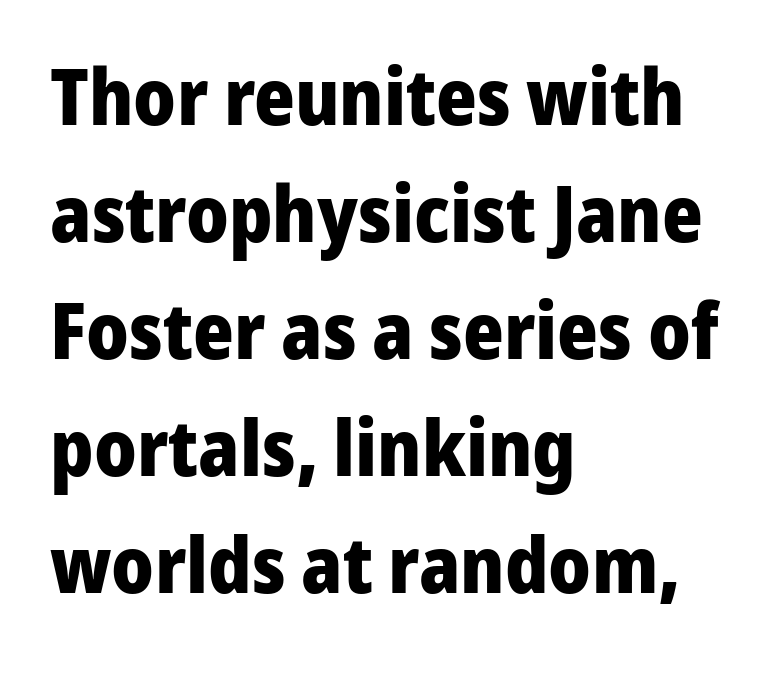
Q: Is the text bold? A: Yes.
Q: Is the text italic (slanted)? A: No, it is upright.
Q: Is the typeface a serif or a sans-serif typeface? A: Sans-serif.
Q: Is the text underlined? A: No.
Q: How is the paragraph aligned? A: Left-aligned.
Q: Is the spacing between letters normal or unusually wide? A: Normal.
Q: Is the spacing between lines tight, normal or loose? A: Normal.
Q: Width (condensed, normal, or wide)? A: Normal.
Q: Stroke contrast? A: Low.
Q: x-height? A: Medium.
Q: Monospaced? A: No.
